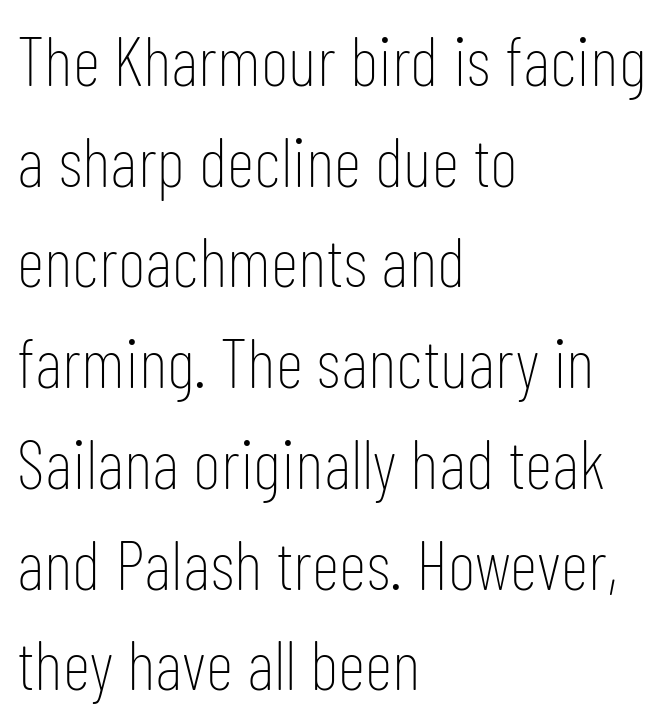
Reading down the column, the eye jumps a familiar distance to each next line. Alignment: flush left. Posture: upright roman. Plain, unruled lines of type.
